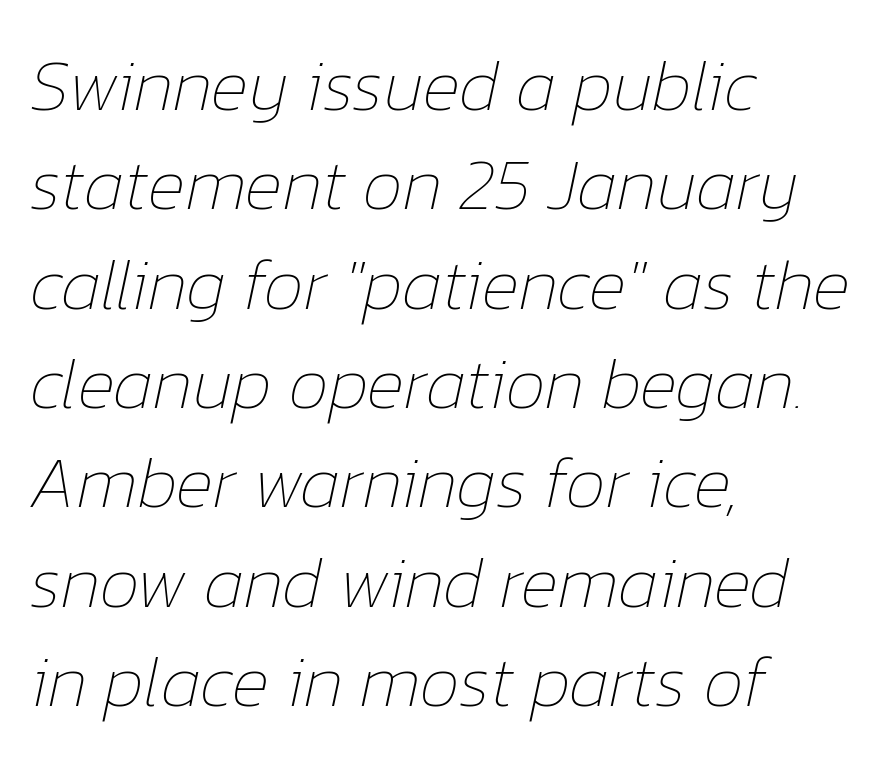
Unbolded letterforms with no extra heft. Is there much room between lines? A standard amount, neither cramped nor airy. Proportional: the letters do not fall into vertical columns. Words appear dense and cohesive because spacing is normal. Words float on clear page, feet unadorned. Characters are canted at an angle relative to the baseline's perpendicular.
